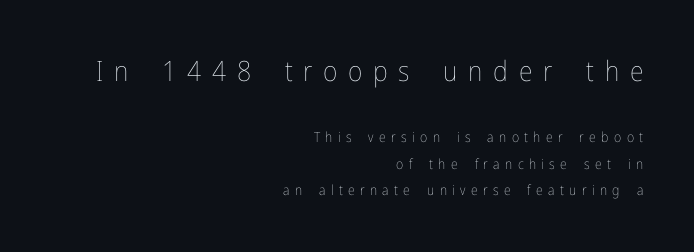
The image shows 28 px thin, condensed type, upright; set right-aligned, loose line spacing (1.91x), unusually wide letter spacing (+0.38 em), not underlined; the first (top) block is 2.0x larger; low stroke contrast and a medium x-height.
